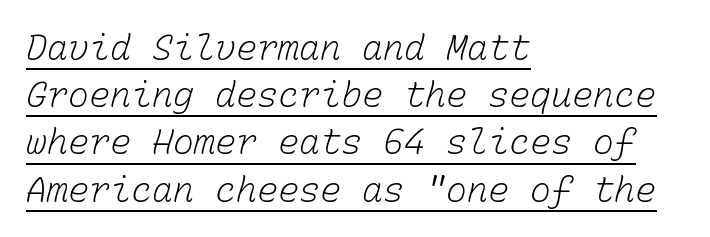
{"bold": "no", "weight": "light", "width": "normal", "stroke_contrast": "low", "x_height": "medium", "monospaced": "yes", "underline": "yes", "align": "left", "line_spacing": "normal", "line_spacing_ratio": 1.35, "letter_spacing": "normal", "letter_spacing_em": 0.0, "glyph_px": 35}
